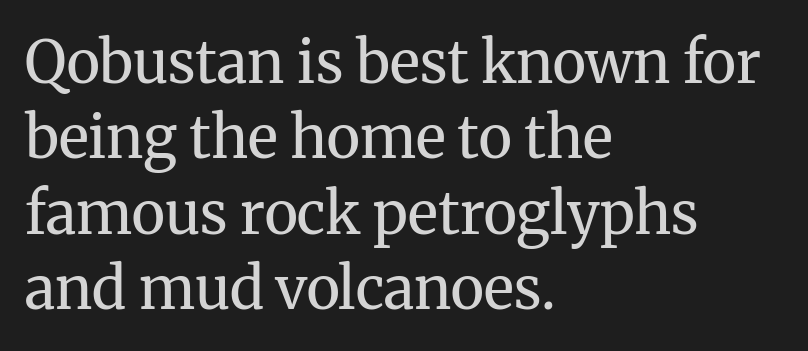
Q: Is the text bold? A: No.
Q: Is the text italic (slanted)? A: No, it is upright.
Q: Is the typeface a serif or a sans-serif typeface? A: Serif.
Q: Is the text underlined? A: No.
Q: How is the paragraph aligned? A: Left-aligned.
Q: Is the spacing between letters normal or unusually wide? A: Normal.
Q: Is the spacing between lines tight, normal or loose? A: Normal.
Q: Width (condensed, normal, or wide)? A: Normal.
Q: Stroke contrast? A: Medium.
Q: x-height? A: Medium.
Q: Monospaced? A: No.
